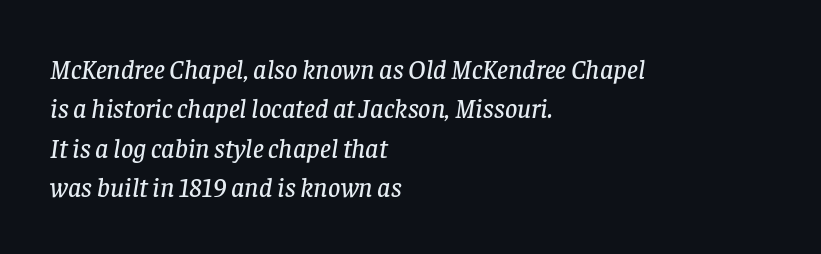
The image shows 27 px text type, italic (leaning right); set left-aligned, normal line spacing (1.46x), normal letter spacing, not underlined.
